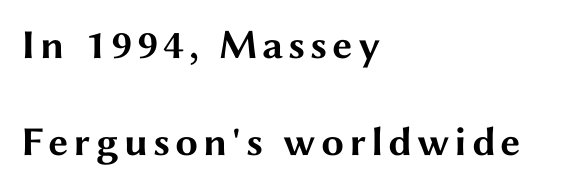
Q: Is the text bold? A: Yes.
Q: Is the text italic (slanted)? A: No, it is upright.
Q: Is the typeface a serif or a sans-serif typeface? A: Sans-serif.
Q: Is the text underlined? A: No.
Q: How is the paragraph aligned? A: Left-aligned.
Q: Is the spacing between lines tight, normal or loose? A: Loose.
Q: Width (condensed, normal, or wide)? A: Wide.
Q: Stroke contrast? A: Medium.
Q: x-height? A: Medium.
Q: Monospaced? A: No.
